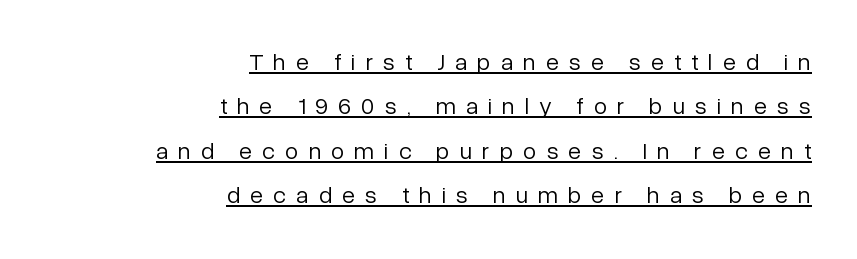
Notice how the stems are strictly vertical — no italics here. Honestly, the letter spacing is so wide it's the main thing you notice. Check the space under the baseline: a stroke is drawn there. The paragraph has a hard right edge and a soft left edge.
